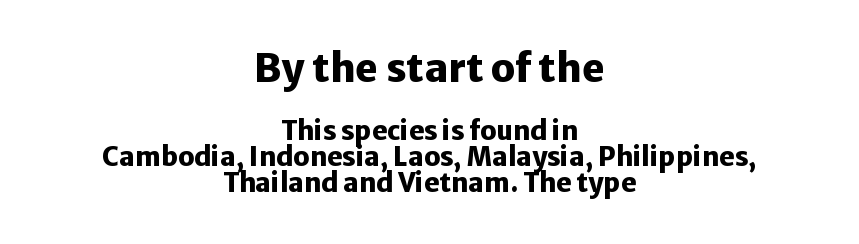
{"serif": "no", "italic": "no", "bold": "yes", "weight": "heavy", "width": "normal", "stroke_contrast": "low", "x_height": "medium", "monospaced": "no", "underline": "no", "align": "center", "line_spacing": "tight", "line_spacing_ratio": 1.01, "letter_spacing": "normal", "letter_spacing_em": 0.0, "larger_block": "first", "size_ratio": 1.5, "glyph_px": 39}
